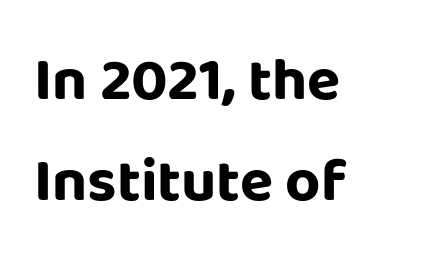
{"serif": "no", "italic": "no", "bold": "yes", "weight": "bold", "width": "normal", "stroke_contrast": "low", "x_height": "large", "monospaced": "no", "underline": "no", "align": "left", "line_spacing": "normal", "line_spacing_ratio": 1.66, "letter_spacing": "normal", "letter_spacing_em": 0.0, "glyph_px": 61}
